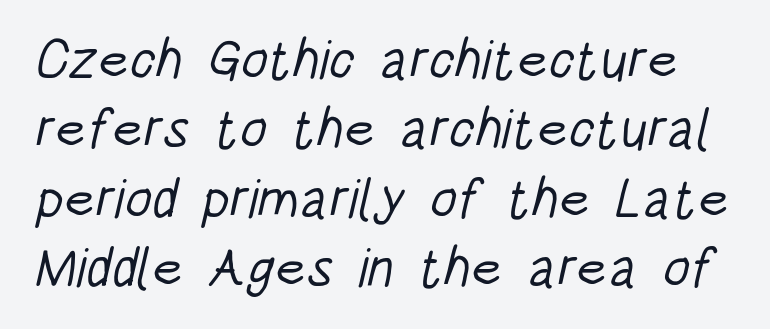
{"serif": "no", "bold": "no", "weight": "light", "width": "condensed", "stroke_contrast": "low", "x_height": "large", "monospaced": "no", "underline": "no", "line_spacing": "normal", "line_spacing_ratio": 1.26, "letter_spacing": "normal", "letter_spacing_em": 0.0, "glyph_px": 55}
